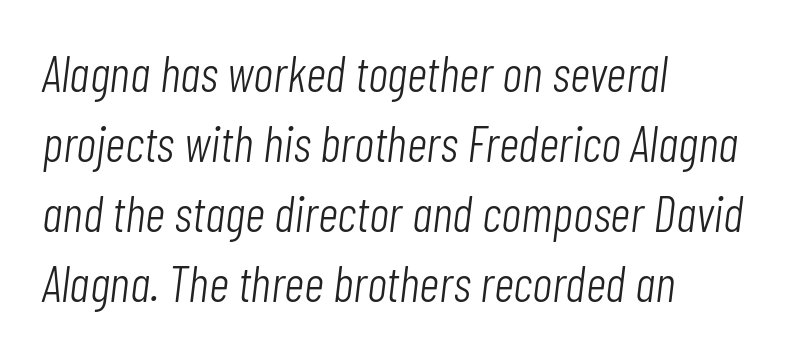
{"italic": "yes", "lean": "right", "slant_degrees": 7, "bold": "no", "weight": "light", "width": "condensed", "stroke_contrast": "low", "x_height": "medium", "monospaced": "no", "underline": "no", "align": "left", "line_spacing": "normal", "line_spacing_ratio": 1.4, "letter_spacing": "normal", "letter_spacing_em": 0.0, "glyph_px": 50}
